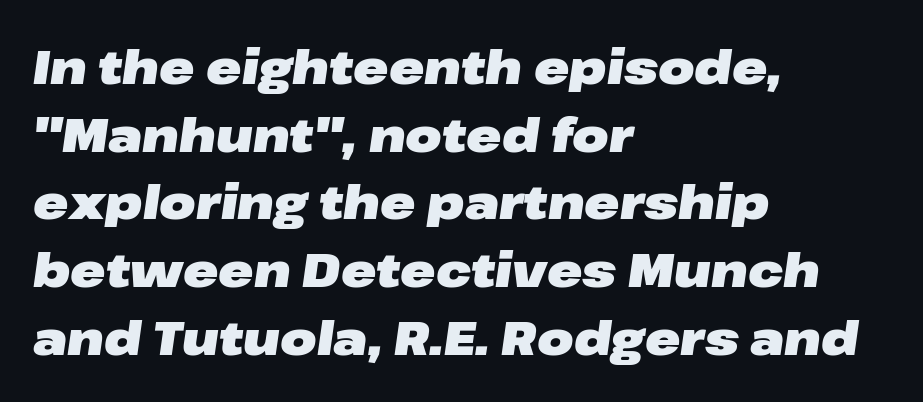
These lines sit exactly where default settings would place them. This sample uses an oblique cut, with every glyph tilted off the vertical. The passage is arranged the way most books set body copy — flush left. Looks like regular typesetting: each glyph gets only the width it needs. Thick stems and heavy bowls — unmistakably bold.
